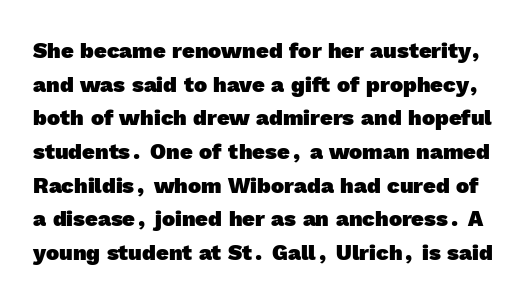
Q: Is the text bold? A: Yes.
Q: Is the text underlined? A: No.
Q: Is the spacing between letters normal or unusually wide? A: Normal.
Q: Is the spacing between lines tight, normal or loose? A: Normal.
